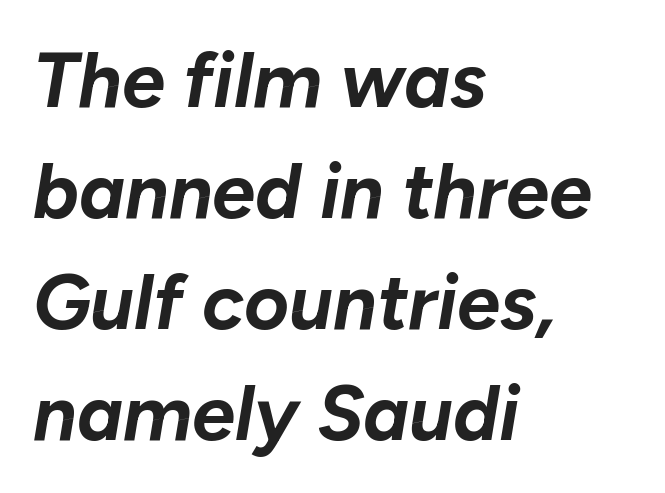
Q: Is the text bold? A: Yes.
Q: Is the text italic (slanted)? A: Yes, it leans right by about 10 degrees.
Q: Is the text underlined? A: No.
Q: How is the paragraph aligned? A: Left-aligned.
Q: Is the spacing between letters normal or unusually wide? A: Normal.
Q: Is the spacing between lines tight, normal or loose? A: Normal.
Q: Width (condensed, normal, or wide)? A: Normal.
Q: Stroke contrast? A: Low.
Q: x-height? A: Medium.
Q: Monospaced? A: No.
